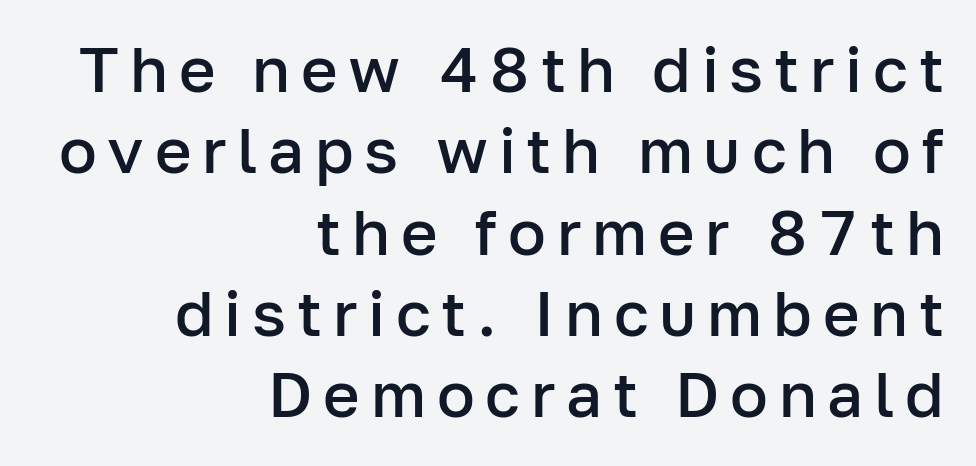
Q: Is the text bold? A: Semi-bold.
Q: Is the text italic (slanted)? A: No, it is upright.
Q: Is the typeface a serif or a sans-serif typeface? A: Sans-serif.
Q: Is the text underlined? A: No.
Q: How is the paragraph aligned? A: Right-aligned.
Q: Is the spacing between lines tight, normal or loose? A: Normal.
Q: Width (condensed, normal, or wide)? A: Normal.
Q: Stroke contrast? A: Low.
Q: x-height? A: Medium.
Q: Monospaced? A: No.
